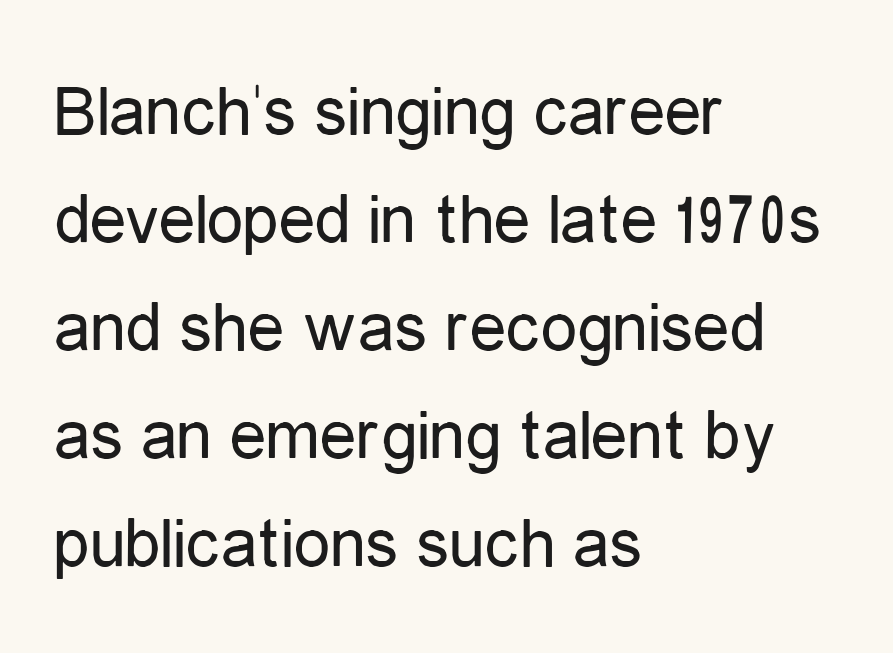
Q: Is the text bold? A: No.
Q: Is the text italic (slanted)? A: No, it is upright.
Q: Is the typeface a serif or a sans-serif typeface? A: Sans-serif.
Q: Is the text underlined? A: No.
Q: How is the paragraph aligned? A: Left-aligned.
Q: Is the spacing between letters normal or unusually wide? A: Normal.
Q: Is the spacing between lines tight, normal or loose? A: Normal.
Q: Width (condensed, normal, or wide)? A: Condensed.
Q: Stroke contrast? A: Low.
Q: x-height? A: Medium.
Q: Monospaced? A: No.
